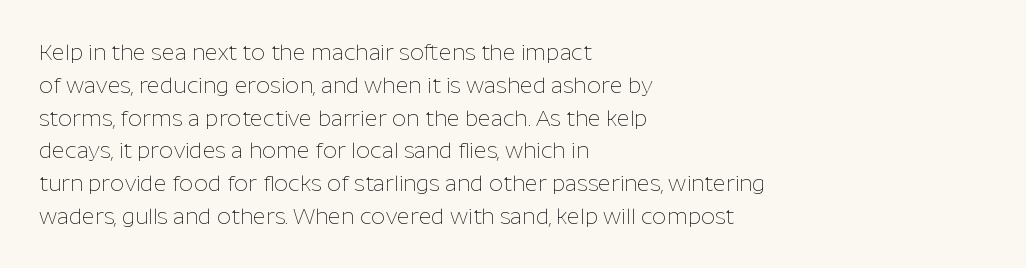
{"italic": "no", "bold": "no", "underline": "no", "align": "left", "line_spacing": "normal", "line_spacing_ratio": 1.49, "letter_spacing": "normal", "letter_spacing_em": 0.0, "glyph_px": 22}
